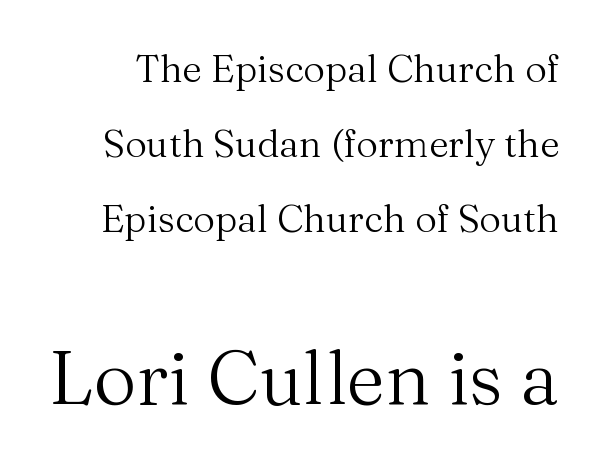
What kind of face is this? One with serifs. The line texture is even and compact thanks to regular tracking. This sample has the flowing, uneven cadence of proportional lettering. Visually, the bottom section dominates because its glyphs are scaled up. Quick note: underline off. Stroke thickness stays within the range of a standard reading face or lighter.
